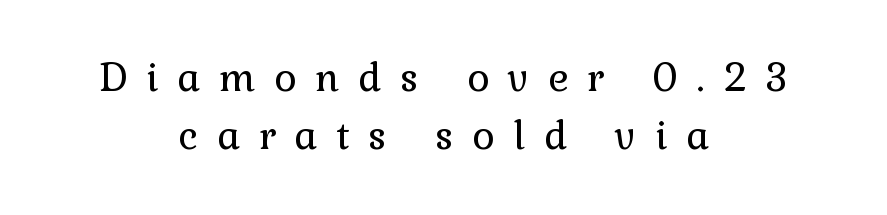
Q: Is the text bold? A: No.
Q: Is the text italic (slanted)? A: No, it is upright.
Q: Is the typeface a serif or a sans-serif typeface? A: Serif.
Q: Is the text underlined? A: No.
Q: How is the paragraph aligned? A: Centered.
Q: Is the spacing between letters normal or unusually wide? A: Unusually wide.
Q: Is the spacing between lines tight, normal or loose? A: Normal.
Q: Width (condensed, normal, or wide)? A: Normal.
Q: Stroke contrast? A: Low.
Q: x-height? A: Medium.
Q: Monospaced? A: No.
